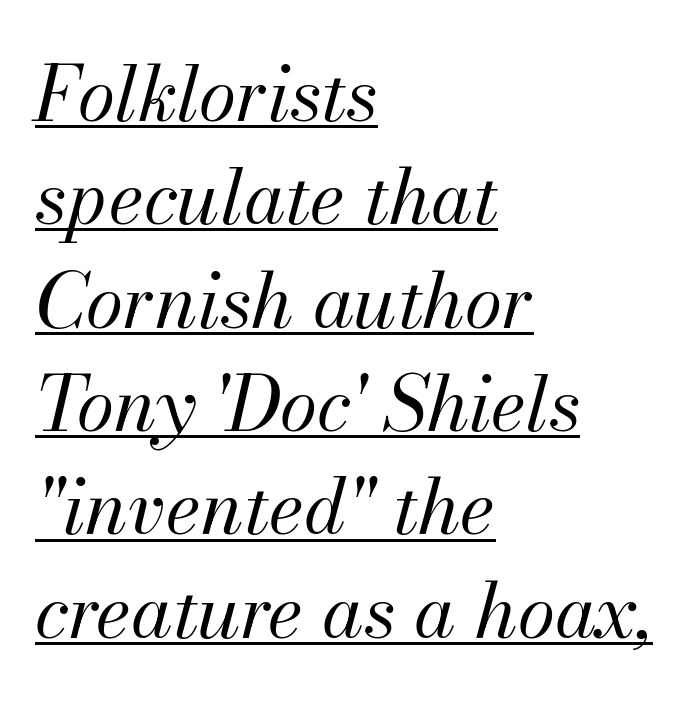
The image shows 76 px regular-weight type, italic (leaning right); set left-aligned, normal line spacing (1.36x), normal letter spacing, underlined; medium stroke contrast and a small x-height.
